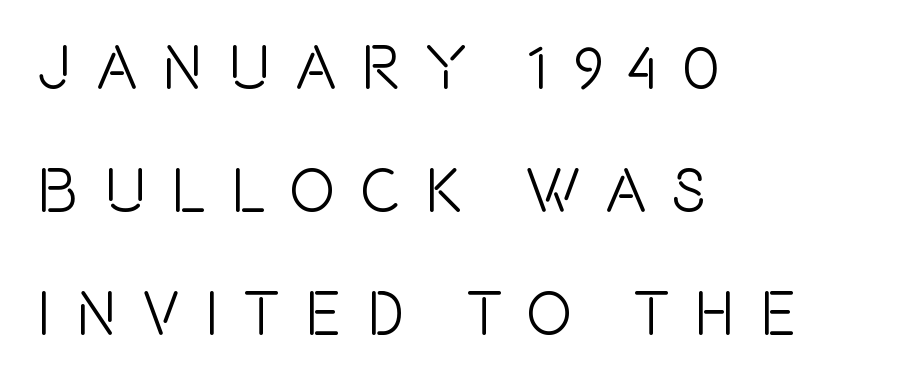
Q: Is the text italic (slanted)? A: No, it is upright.
Q: Is the typeface a serif or a sans-serif typeface? A: Sans-serif.
Q: Is the text underlined? A: No.
Q: How is the paragraph aligned? A: Left-aligned.
Q: Is the spacing between letters normal or unusually wide? A: Unusually wide.
Q: Is the spacing between lines tight, normal or loose? A: Loose.
Q: Width (condensed, normal, or wide)? A: Condensed.
Q: x-height? A: Large.
Q: Monospaced? A: No.
